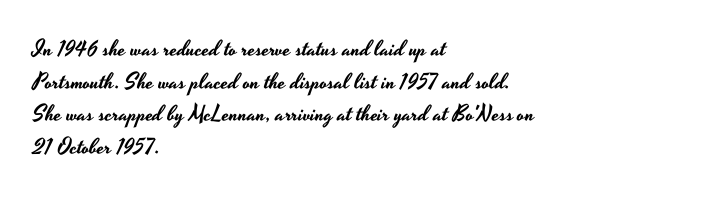
The image shows 22 px text type; set left-aligned, normal line spacing (1.48x), normal letter spacing, not underlined.
